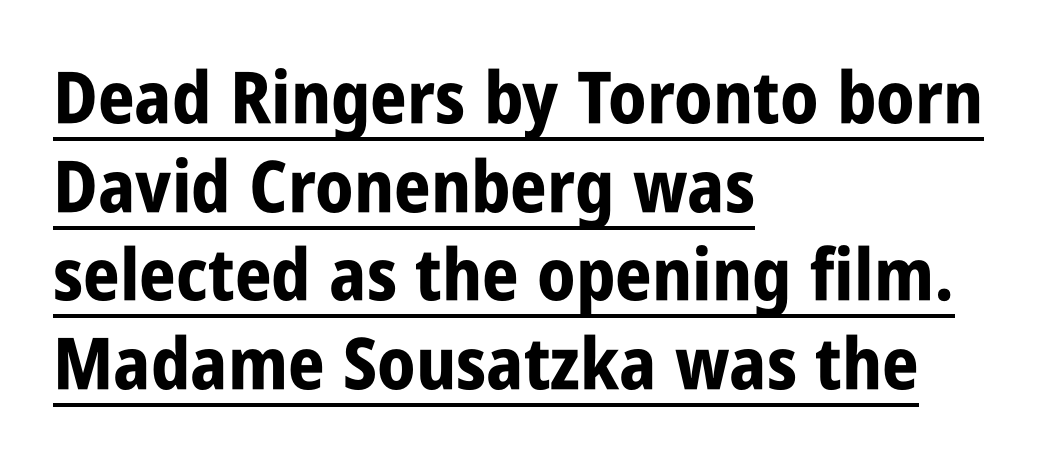
{"serif": "no", "italic": "no", "bold": "yes", "weight": "bold", "width": "condensed", "stroke_contrast": "low", "x_height": "large", "monospaced": "no", "underline": "yes", "align": "left", "line_spacing_ratio": 1.23, "letter_spacing": "normal", "letter_spacing_em": 0.0, "glyph_px": 72}
